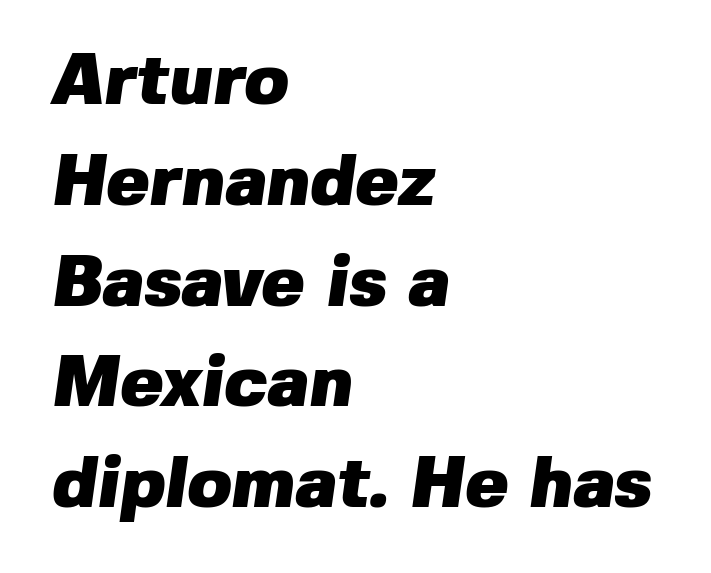
Q: Is the text bold? A: Yes.
Q: Is the typeface a serif or a sans-serif typeface? A: Sans-serif.
Q: Is the text underlined? A: No.
Q: How is the paragraph aligned? A: Left-aligned.
Q: Is the spacing between letters normal or unusually wide? A: Normal.
Q: Is the spacing between lines tight, normal or loose? A: Normal.
Q: Width (condensed, normal, or wide)? A: Normal.
Q: Stroke contrast? A: Low.
Q: x-height? A: Medium.
Q: Monospaced? A: No.
